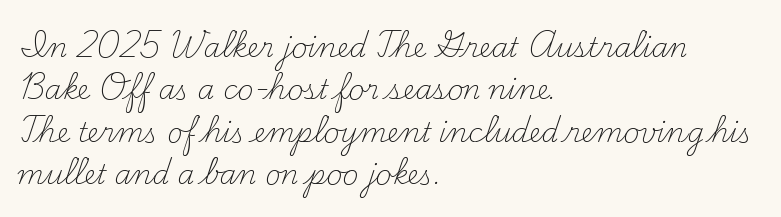
Characters follow at the spacing the type designer built in. Where is the straight margin? On the left. Weight: regular or lighter. Check the space under the baseline: it is left empty. Each new line begins a customary step beneath the previous one.
